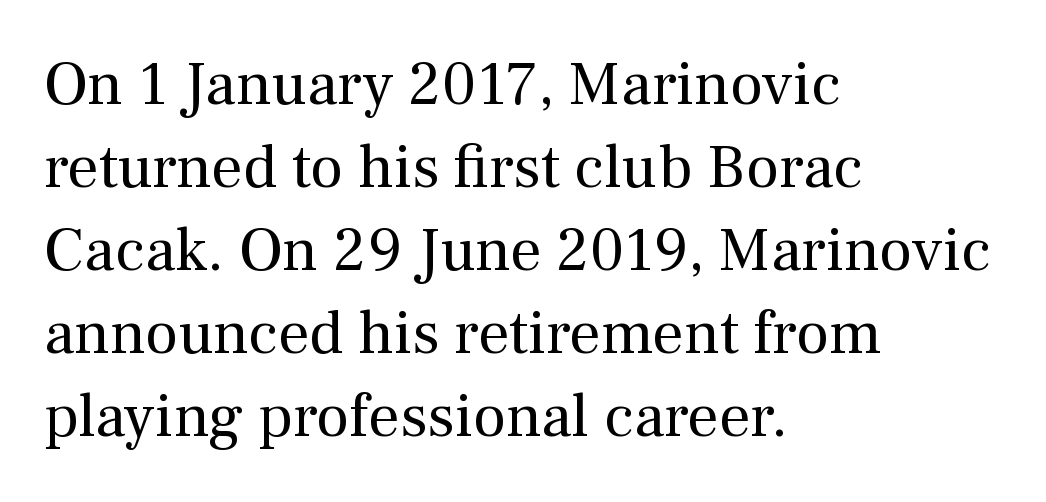
Q: Is the text bold? A: No.
Q: Is the text italic (slanted)? A: No, it is upright.
Q: Is the typeface a serif or a sans-serif typeface? A: Serif.
Q: Is the text underlined? A: No.
Q: How is the paragraph aligned? A: Left-aligned.
Q: Is the spacing between letters normal or unusually wide? A: Normal.
Q: Is the spacing between lines tight, normal or loose? A: Normal.
Q: Width (condensed, normal, or wide)? A: Normal.
Q: Stroke contrast? A: Medium.
Q: x-height? A: Medium.
Q: Monospaced? A: No.
